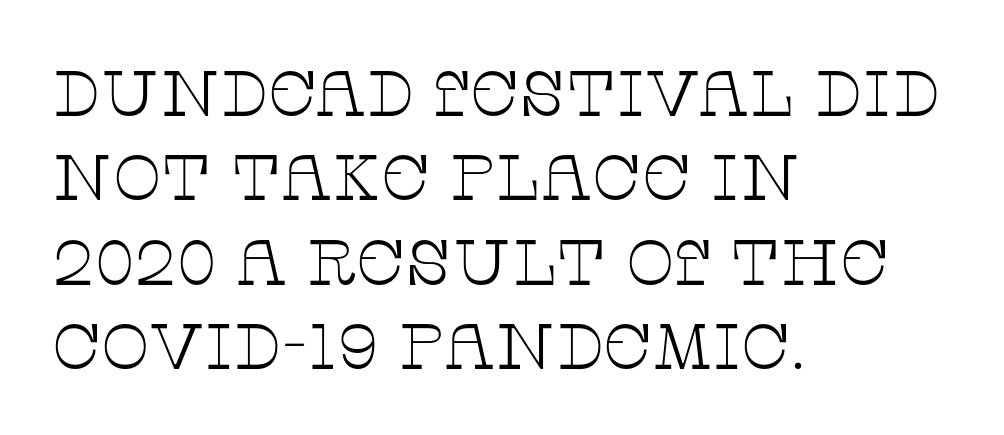
The lines are quadded left. Observe the ordinary spacing: letters are neighbours, not strangers. The passage shown is typed in a proportional face where columns would drift. The text was rendered using a seriffed face with decorative stroke endings. Ink coverage per letter is moderate at most.
